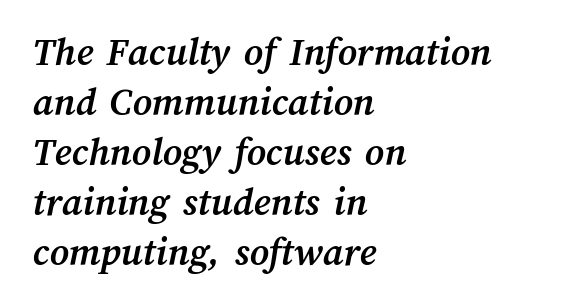
The font is running at its bold setting. Looks like regular typesetting: each glyph gets only the width it needs. This rendering features lettering with no underline. Each line starts at the same left margin while the right side varies. The letters sit at their default tracking, neither squeezed nor spread.
